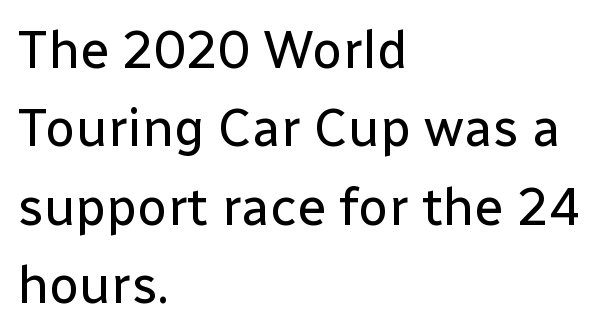
Q: Is the text bold? A: No.
Q: Is the text italic (slanted)? A: No, it is upright.
Q: Is the typeface a serif or a sans-serif typeface? A: Sans-serif.
Q: Is the text underlined? A: No.
Q: How is the paragraph aligned? A: Left-aligned.
Q: Is the spacing between letters normal or unusually wide? A: Normal.
Q: Is the spacing between lines tight, normal or loose? A: Normal.
Q: Width (condensed, normal, or wide)? A: Normal.
Q: Stroke contrast? A: Low.
Q: x-height? A: Medium.
Q: Monospaced? A: No.
